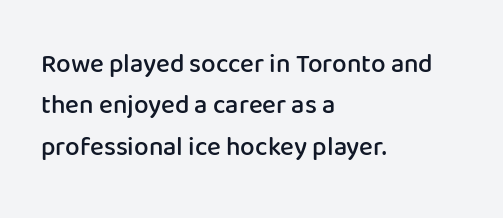
Q: Is the text bold? A: Semi-bold.
Q: Is the text italic (slanted)? A: No, it is upright.
Q: Is the text underlined? A: No.
Q: How is the paragraph aligned? A: Left-aligned.
Q: Is the spacing between letters normal or unusually wide? A: Normal.
Q: Is the spacing between lines tight, normal or loose? A: Normal.
